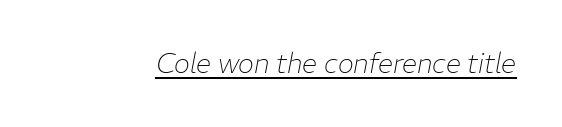
Yep, that's italic — everything's leaning. A baseline rule has been typeset under these characters. Letters have the restrained weight of plain body copy at most. Tracking value appears to be zero — textbook default spacing.
